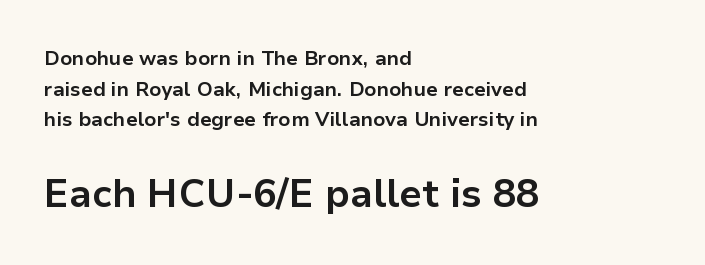
The text block is weighted toward the left margin, trailing off unevenly rightward. This layout puts the modest block above and the oversized block below. The words here are not underlined. The gaps between neighbouring characters are ordinary and unremarkable. Look at the stroke-to-counter ratio: heavy, a bold.
